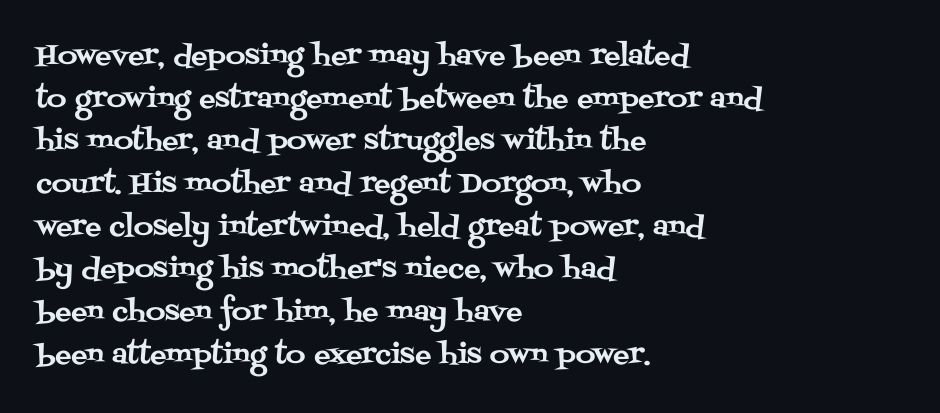
Q: Is the text italic (slanted)? A: No, it is upright.
Q: Is the text underlined? A: No.
Q: How is the paragraph aligned? A: Left-aligned.
Q: Is the spacing between letters normal or unusually wide? A: Normal.
Q: Is the spacing between lines tight, normal or loose? A: Normal.
